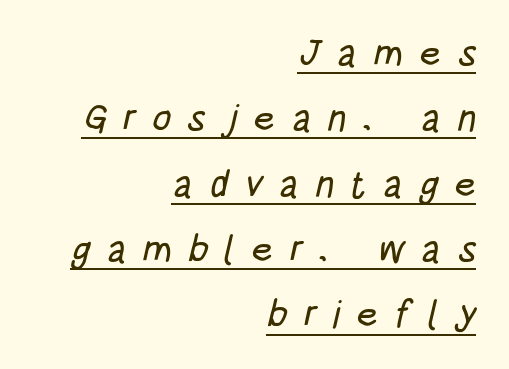
{"serif": "no", "width": "condensed", "stroke_contrast": "low", "x_height": "large", "monospaced": "no", "underline": "yes", "align": "right", "line_spacing_ratio": 1.72, "letter_spacing": "wide", "letter_spacing_em": 0.41, "glyph_px": 38}
